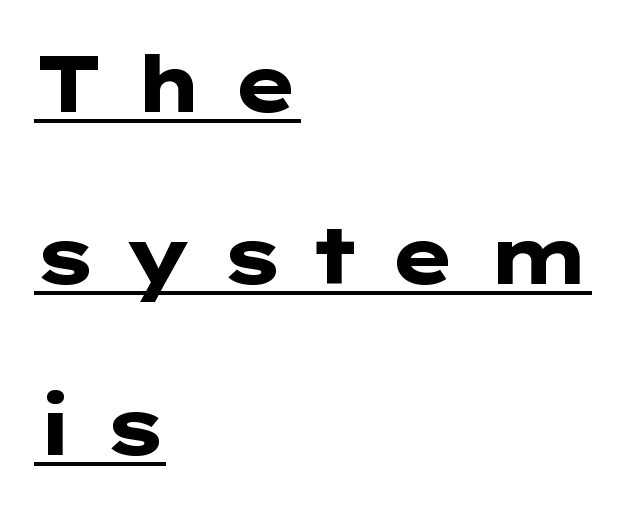
{"serif": "no", "italic": "no", "bold": "yes", "weight": "heavy", "width": "wide", "stroke_contrast": "low", "x_height": "medium", "underline": "yes", "align": "left", "line_spacing": "loose", "line_spacing_ratio": 2.2, "letter_spacing": "wide", "letter_spacing_em": 0.34, "glyph_px": 78}
